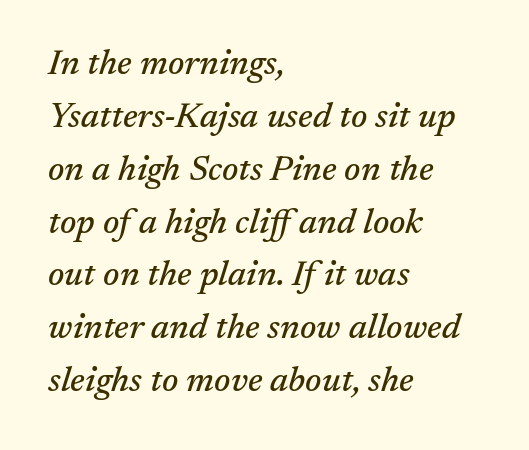
{"serif": "yes", "italic": "yes", "lean": "right", "slant_degrees": 17, "width": "normal", "stroke_contrast": "medium", "x_height": "medium", "monospaced": "no", "underline": "no", "align": "left", "line_spacing": "normal", "line_spacing_ratio": 1.51, "letter_spacing": "normal", "letter_spacing_em": 0.0, "glyph_px": 35}
